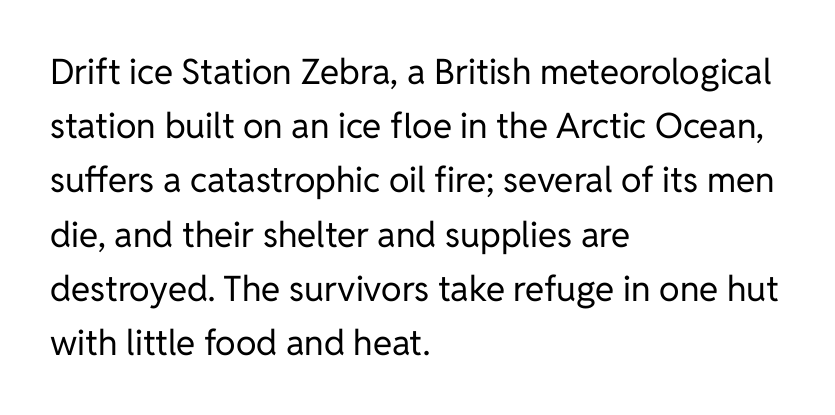
A bare baseline throughout the passage. There is no visible air inserted between adjacent glyphs. Proportional: the letters do not fall into vertical columns. Evenly set lines give the paragraph a standard silhouette. You can tell it's not italic because the verticals are truly vertical. What kind of face is this? One without serifs — a sans.
